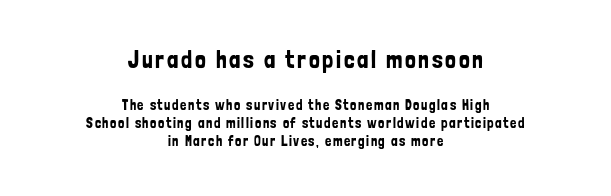
Notice how descenders clear the ascenders below comfortably — that's standard leading. The face used here appears at its bigger size in the upper chunk. The axis of the letterforms is exactly vertical. No word sits above an underline. Compared with a flush-left layout, this one balances lines on the center instead.
